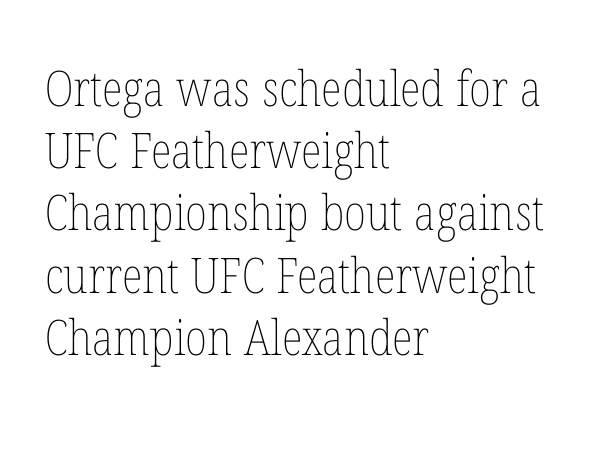
{"italic": "no", "bold": "no", "weight": "thin", "width": "condensed", "stroke_contrast": "low", "x_height": "medium", "monospaced": "no", "underline": "no", "align": "left", "line_spacing": "normal", "line_spacing_ratio": 1.27, "letter_spacing": "normal", "letter_spacing_em": 0.0, "glyph_px": 49}
